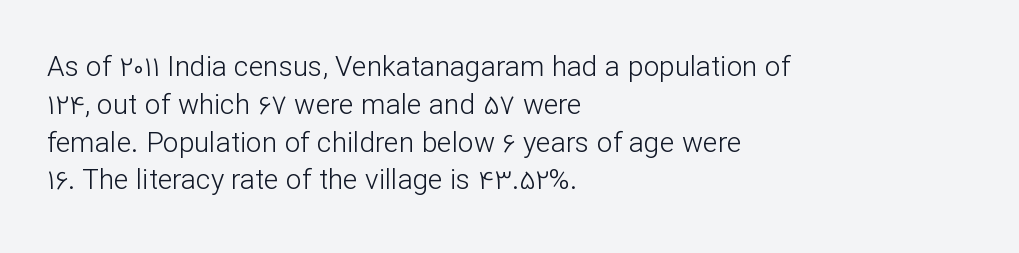
The passage shown is not bold in any degree. This sample is left-justified, so line endings fall wherever the words run out. Anything drawn beneath the words? Only blank space. The passage shown is typed in a proportional face where columns would drift. The tracking reads as untouched default to a designer's eye. Do the letters lean? They stand straight.
